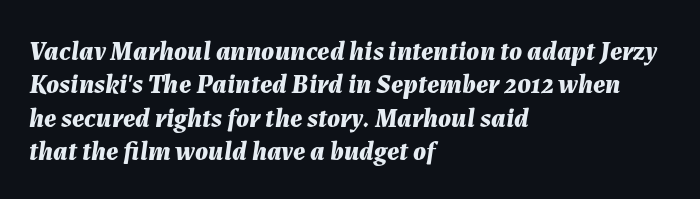
{"italic": "yes", "lean": "right", "slant_degrees": 7, "bold": "yes", "underline": "no", "align": "left", "line_spacing_ratio": 1.24, "letter_spacing": "normal", "letter_spacing_em": 0.0, "glyph_px": 27}
